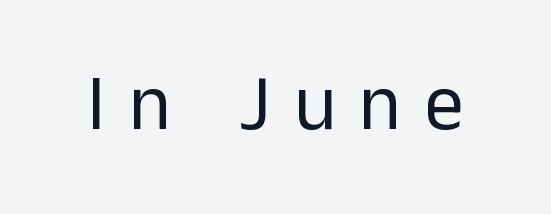
Q: Is the text bold? A: No.
Q: Is the text italic (slanted)? A: No, it is upright.
Q: Is the typeface a serif or a sans-serif typeface? A: Sans-serif.
Q: Is the text underlined? A: No.
Q: Is the spacing between letters normal or unusually wide? A: Unusually wide.
Q: Width (condensed, normal, or wide)? A: Normal.
Q: Stroke contrast? A: Low.
Q: x-height? A: Medium.
Q: Monospaced? A: No.
